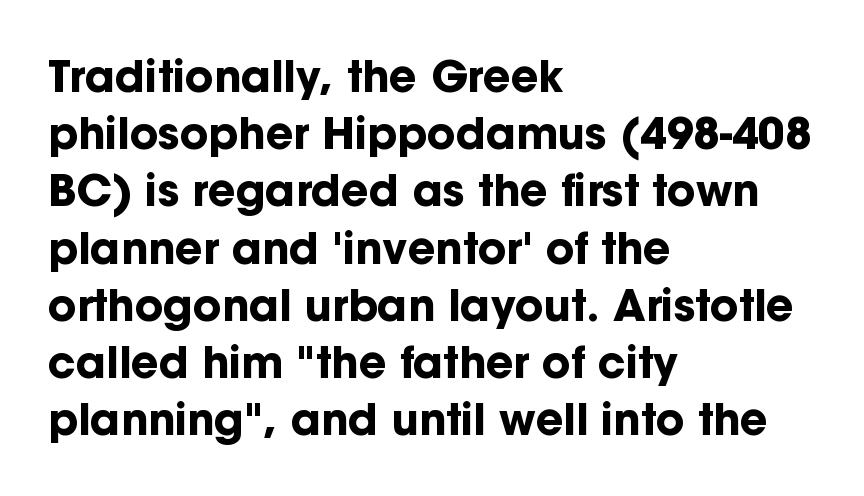
The rag falls on the right side of this text block. There is no visible air inserted between adjacent glyphs. This is the regular roman posture of the typeface. Varying glyph widths throughout — classic text-font behaviour.
